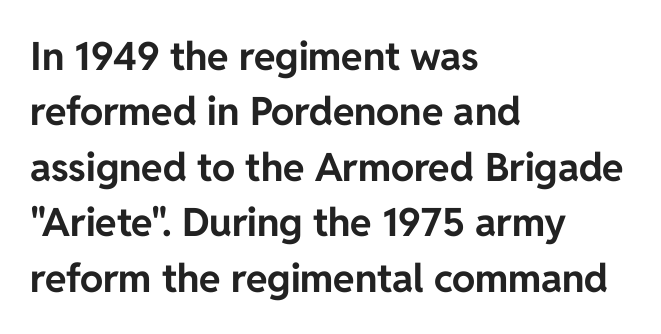
Is the type bold? Yes — the strokes are clearly thick and heavy. The rendering uses a moderate line-height, typical for paragraphs. The axis of the letterforms is exactly vertical. The area under the type is left untouched. A classic flush-left, rag-right setting is used for this passage.
